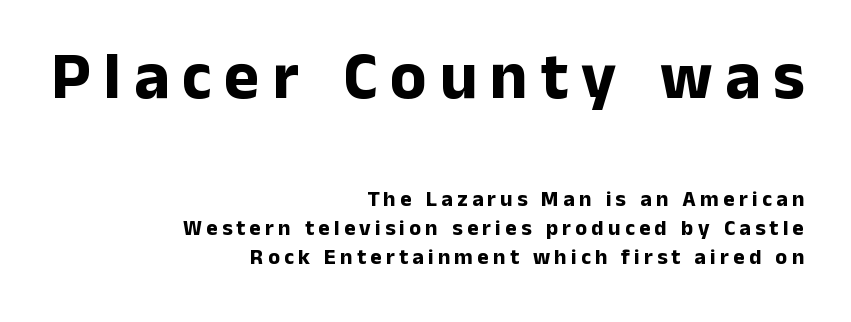
Descenders are the only things crossing below the line. Thick stems and heavy bowls — unmistakably bold. Character widths vary here, with narrow letters taking less room than wide ones. The axis of the letterforms is exactly vertical.
